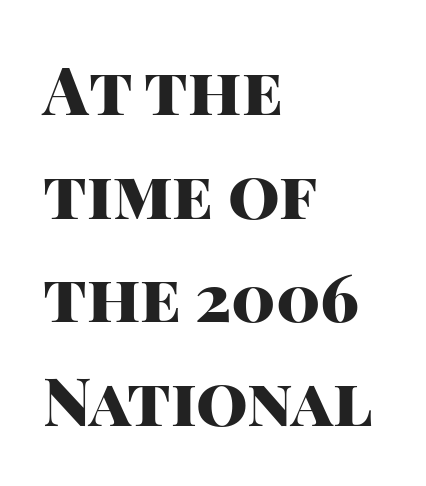
The image shows 66 px heavy sans-serif type, upright; set left-aligned, normal line spacing (1.57x), normal letter spacing, not underlined; high stroke contrast and a large x-height.
